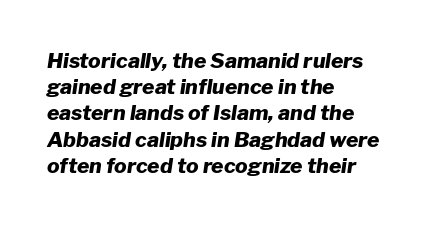
{"italic": "yes", "lean": "right", "slant_degrees": 8, "bold": "yes", "underline": "no", "align": "left", "line_spacing": "normal", "line_spacing_ratio": 1.25, "letter_spacing": "normal", "letter_spacing_em": 0.0, "glyph_px": 21}
